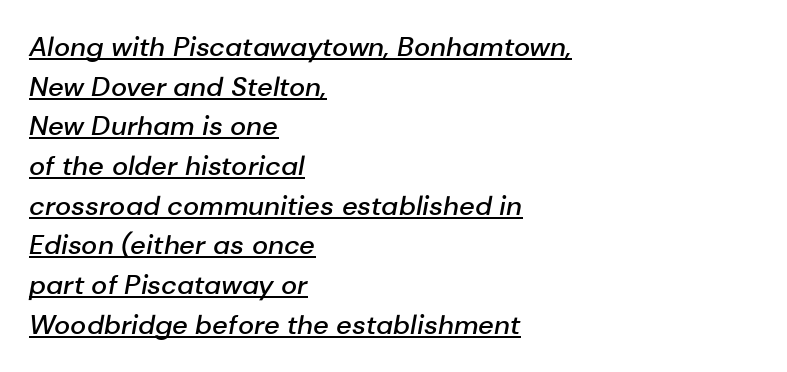
Q: Is the text bold? A: Semi-bold.
Q: Is the text italic (slanted)? A: Yes, it leans right by about 10 degrees.
Q: Is the text underlined? A: Yes.
Q: How is the paragraph aligned? A: Left-aligned.
Q: Is the spacing between letters normal or unusually wide? A: Normal.
Q: Is the spacing between lines tight, normal or loose? A: Normal.
